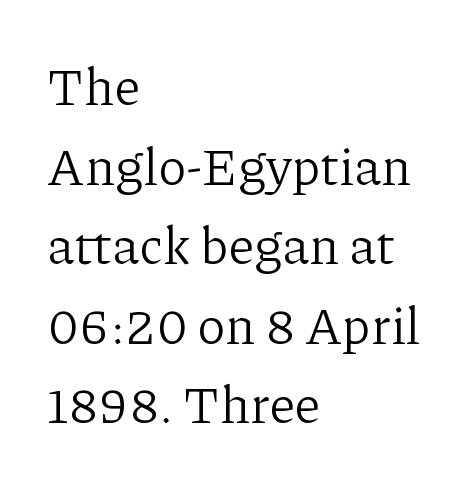
The image shows 52 px light serif type, upright; set left-aligned, normal line spacing (1.53x), normal letter spacing, not underlined; low stroke contrast and a medium x-height.
